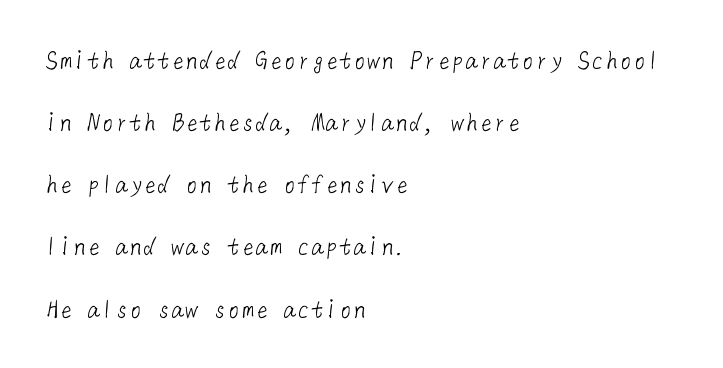
{"serif": "no", "bold": "no", "weight": "light", "width": "normal", "stroke_contrast": "low", "x_height": "medium", "underline": "no", "align": "left", "line_spacing": "loose", "line_spacing_ratio": 2.22, "letter_spacing": "normal", "letter_spacing_em": 0.0, "glyph_px": 28}
